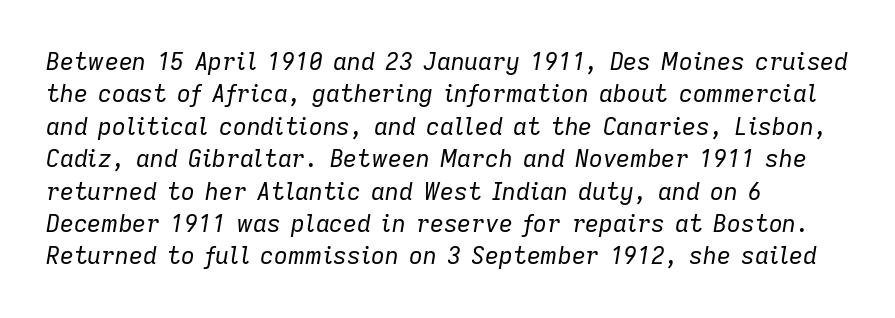
Q: Is the text bold? A: No.
Q: Is the text italic (slanted)? A: Yes, it leans right by about 9 degrees.
Q: Is the text underlined? A: No.
Q: How is the paragraph aligned? A: Left-aligned.
Q: Is the spacing between letters normal or unusually wide? A: Normal.
Q: Is the spacing between lines tight, normal or loose? A: Normal.
